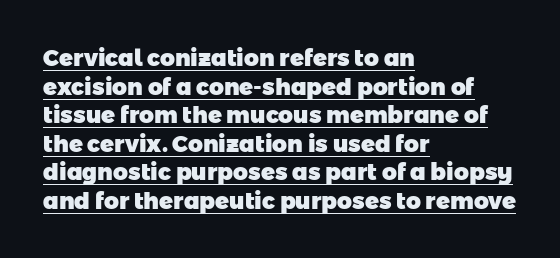
{"bold": "yes", "underline": "yes", "align": "left", "line_spacing_ratio": 1.24, "letter_spacing": "normal", "letter_spacing_em": 0.0, "glyph_px": 23}
